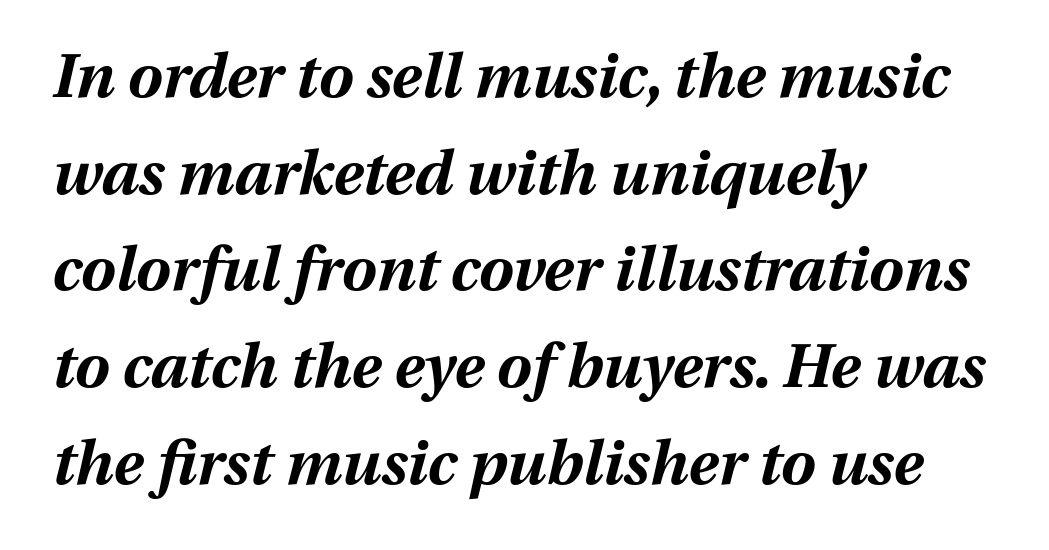
Tracking value appears to be zero — textbook default spacing. Tall strokes in this sample are angled rather than plumb. The block of text has a typical density, with ordinary space between rows. Think of a printed novel: that variable character pitch is what you see here.
